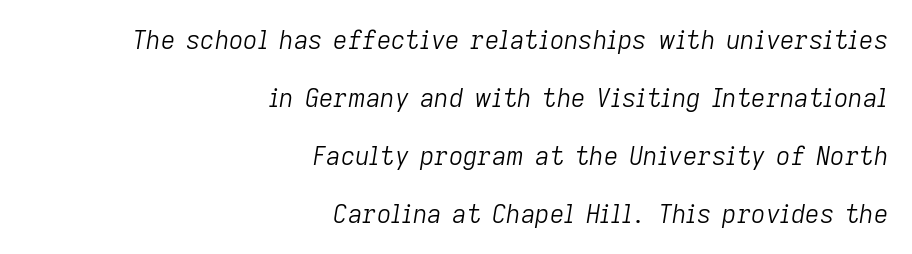
The image shows 25 px text type, italic (leaning right); set right-aligned, loose line spacing (2.32x), normal letter spacing, not underlined.
